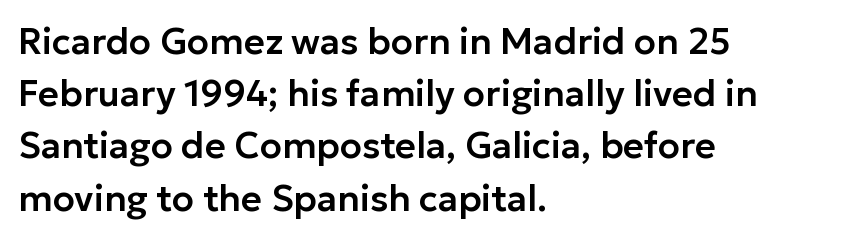
Q: Is the text italic (slanted)? A: No, it is upright.
Q: Is the typeface a serif or a sans-serif typeface? A: Sans-serif.
Q: Is the text underlined? A: No.
Q: How is the paragraph aligned? A: Left-aligned.
Q: Is the spacing between letters normal or unusually wide? A: Normal.
Q: Is the spacing between lines tight, normal or loose? A: Normal.
Q: Width (condensed, normal, or wide)? A: Normal.
Q: Stroke contrast? A: Low.
Q: x-height? A: Medium.
Q: Monospaced? A: No.
